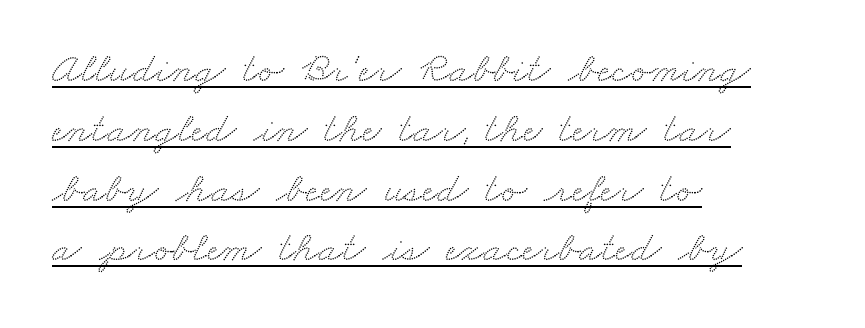
{"serif": "yes", "width": "wide", "stroke_contrast": "medium", "x_height": "small", "monospaced": "no", "underline": "yes", "align": "left", "line_spacing": "normal", "line_spacing_ratio": 1.39, "letter_spacing": "normal", "letter_spacing_em": 0.0, "glyph_px": 43}
